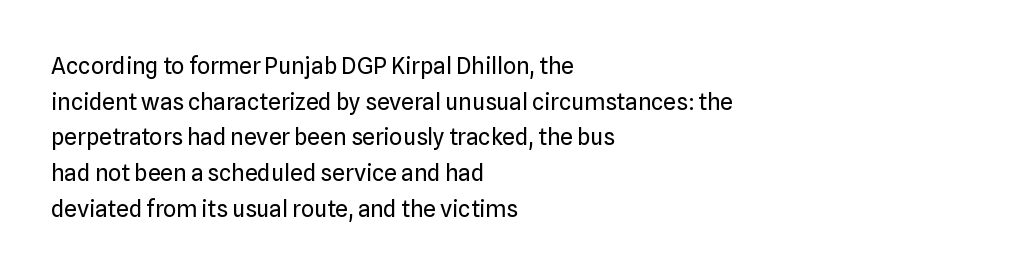
Baseline-to-baseline distance is the conventional proportion of letter height. The passage is arranged the way most books set body copy — flush left. The glyphs are unaccompanied by any horizontal stroke below them. The gaps between neighbouring characters are ordinary and unremarkable.
